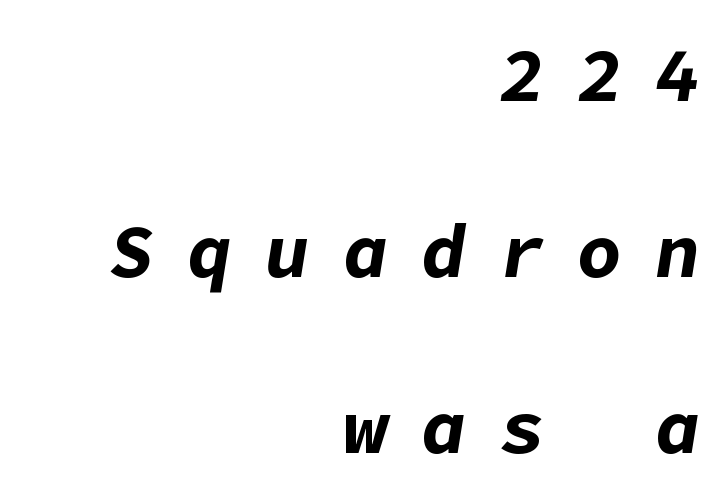
You can tell it's italic because the verticals aren't actually vertical. The rendering anchors every line to the right-hand side. A bare baseline throughout the passage. Is the letter spacing exaggerated? Yes — the characters are pushed far apart. Strong, thick strokes mark this as bold type. Baseline-to-baseline distance is far greater than the letter height.
